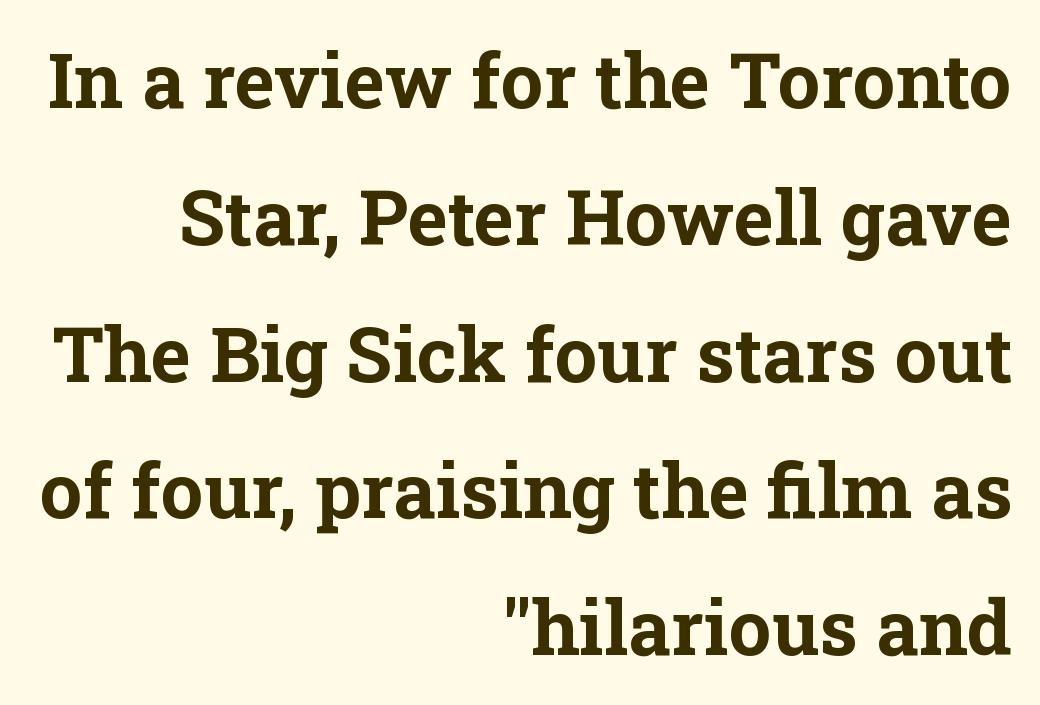
This rendering employs a face with finishing strokes, i.e., a serif. In terms of weight, the rendering is a true, heavy bold. No word sits above an underline. Do the characters align in a grid? No, the font is proportional. You could call the tracking neutral — neither tight nor loose. Layout note: lines flush right.
